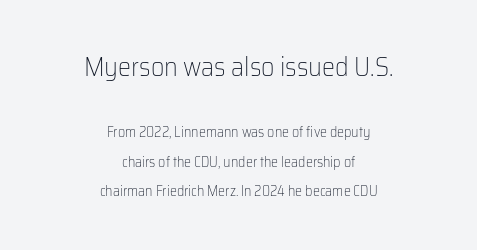
{"italic": "no", "bold": "no", "underline": "no", "align": "center", "line_spacing": "loose", "line_spacing_ratio": 2.1, "letter_spacing": "normal", "letter_spacing_em": 0.0, "larger_block": "first", "size_ratio": 1.86, "glyph_px": 26}
